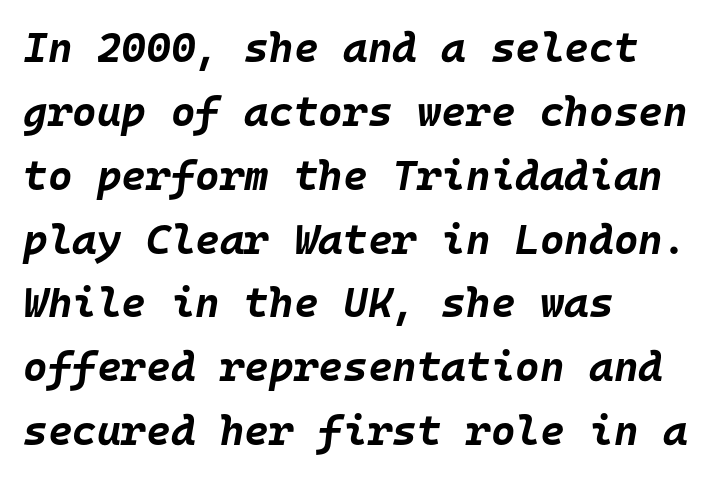
Would a proofreader flag this as italicized? Yes. Heavy, bold letterforms. Quick note: interline space is typical. If you drew a ruler down the left edge, every line would touch it. Caption: standard tracking, unaltered. This rendering features lettering with no underline.
